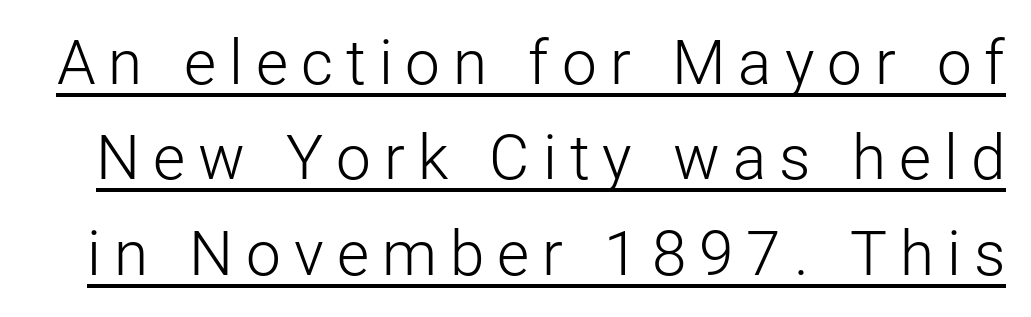
{"serif": "no", "italic": "no", "bold": "no", "weight": "light", "width": "normal", "stroke_contrast": "low", "x_height": "medium", "monospaced": "no", "underline": "yes", "line_spacing": "normal", "line_spacing_ratio": 1.54, "letter_spacing": "wide", "letter_spacing_em": 0.21, "glyph_px": 62}
